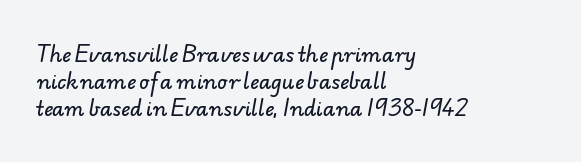
The image shows 20 px text type; set left-aligned, normal line spacing (1.35x), normal letter spacing, not underlined.
